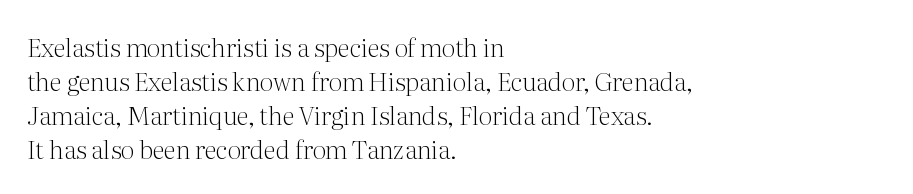
The image shows 25 px text type, upright; set left-aligned, normal line spacing (1.36x), normal letter spacing, not underlined.
